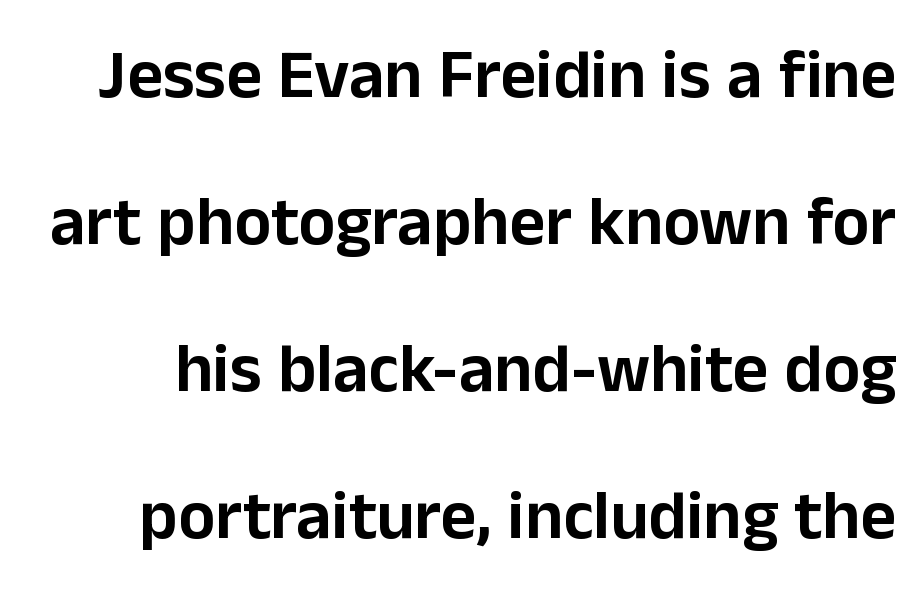
This rendering employs a face without finishing strokes, i.e., a sans-serif. Only glyphs here, with clear space below each row. Characters follow at the spacing the type designer built in. You could not count columns in this text — the font is proportionally spaced. Quick note: not italic, upright. The block of text is sparse from top to bottom, with ample space between rows.
